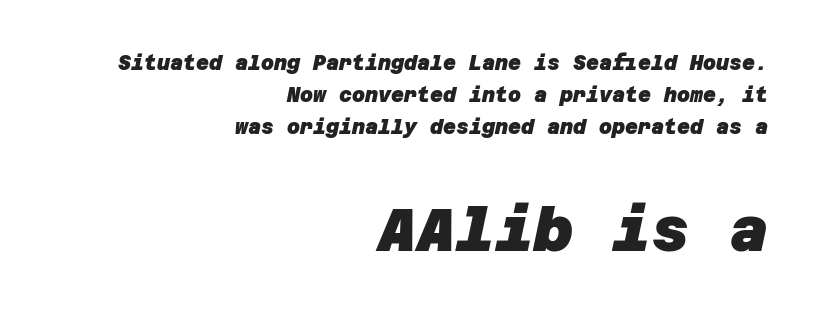
Q: Is the text bold? A: Yes.
Q: Is the typeface a serif or a sans-serif typeface? A: Sans-serif.
Q: Is the text underlined? A: No.
Q: How is the paragraph aligned? A: Right-aligned.
Q: Is the spacing between letters normal or unusually wide? A: Normal.
Q: Is the spacing between lines tight, normal or loose? A: Normal.
Q: Which block of text is set in a larger size, the first (top) or the second (bottom)? A: The second (bottom) one.
Q: Width (condensed, normal, or wide)? A: Normal.
Q: Stroke contrast? A: Low.
Q: x-height? A: Large.
